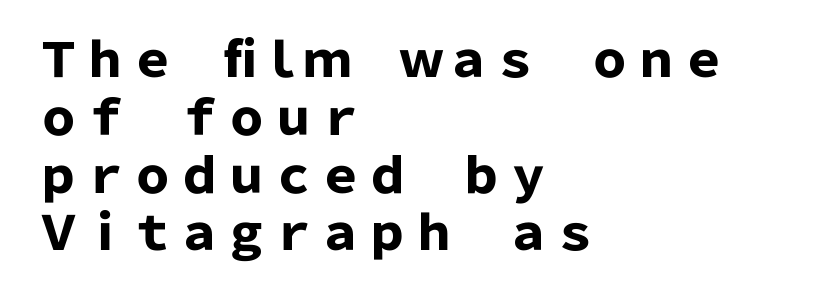
{"serif": "no", "italic": "no", "bold": "yes", "weight": "heavy", "width": "normal", "stroke_contrast": "low", "x_height": "medium", "monospaced": "no", "underline": "no", "align": "left", "line_spacing_ratio": 1.23, "letter_spacing": "normal", "letter_spacing_em": 0.0, "glyph_px": 47}
